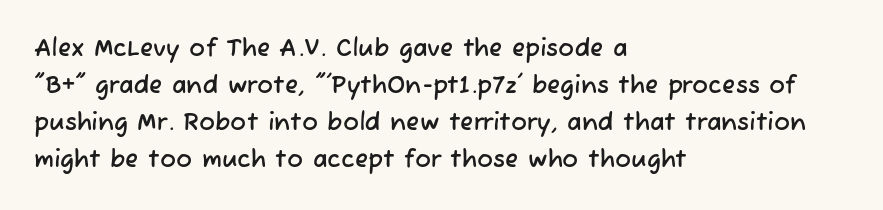
The space beneath each line is pristine and unruled. Nobody touched the tracking dial on this one. One-word summary of the alignment: left. The vertical gap from one line to the next is medium.
